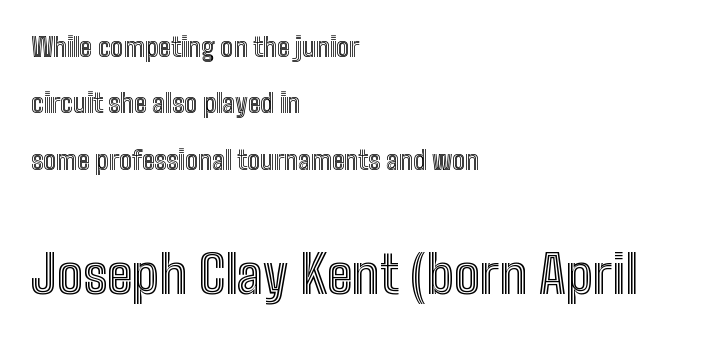
Q: Is the text italic (slanted)? A: No, it is upright.
Q: Is the text underlined? A: No.
Q: How is the paragraph aligned? A: Left-aligned.
Q: Is the spacing between letters normal or unusually wide? A: Normal.
Q: Is the spacing between lines tight, normal or loose? A: Loose.
Q: Which block of text is set in a larger size, the first (top) or the second (bottom)? A: The second (bottom) one.
Q: Width (condensed, normal, or wide)? A: Condensed.
Q: x-height? A: Medium.
Q: Monospaced? A: No.
